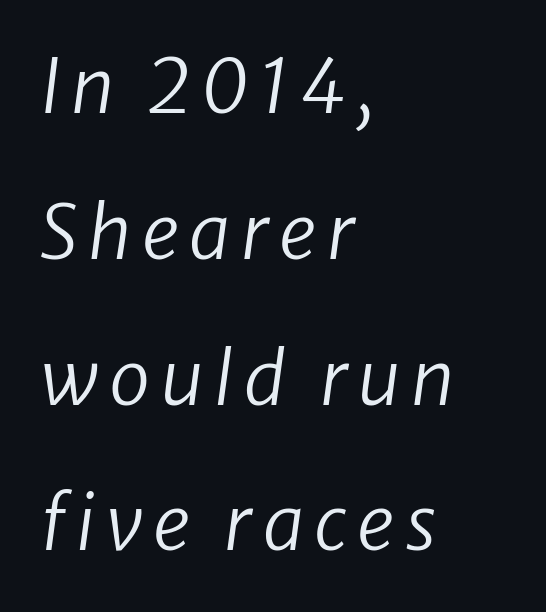
Q: Is the text bold? A: No.
Q: Is the text italic (slanted)? A: Yes, it leans right by about 8 degrees.
Q: Is the text underlined? A: No.
Q: How is the paragraph aligned? A: Left-aligned.
Q: Is the spacing between lines tight, normal or loose? A: Loose.
Q: Width (condensed, normal, or wide)? A: Normal.
Q: Stroke contrast? A: Low.
Q: x-height? A: Medium.
Q: Monospaced? A: No.
